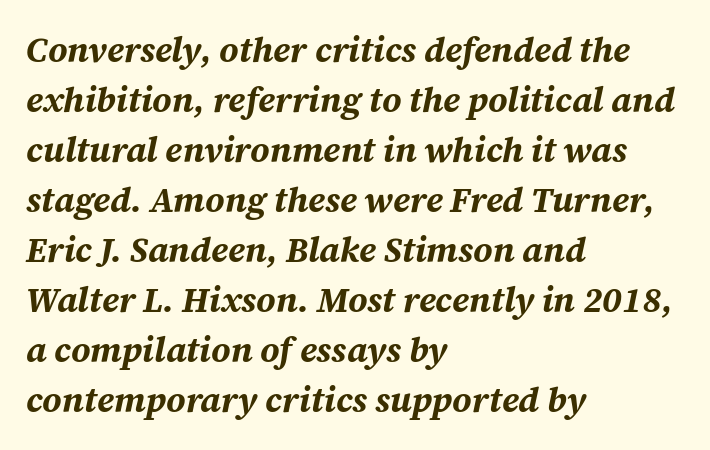
The image shows 35 px bold type, italic (leaning right); set left-aligned, normal line spacing (1.43x), normal letter spacing, not underlined; medium stroke contrast and a medium x-height.
